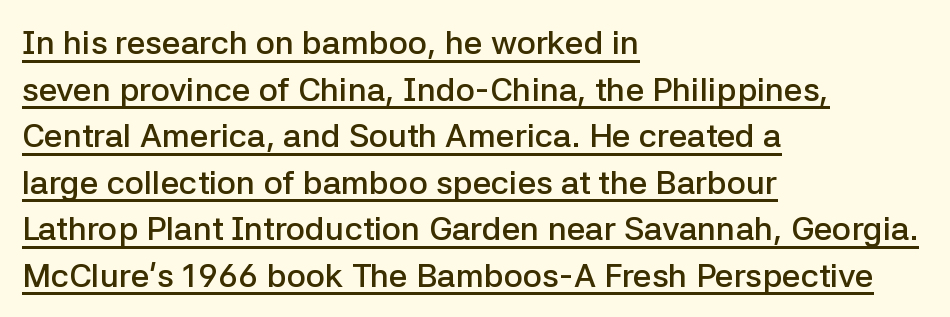
{"serif": "no", "italic": "no", "bold": "semi", "weight": "semibold", "width": "normal", "stroke_contrast": "low", "x_height": "medium", "monospaced": "no", "underline": "yes", "align": "left", "line_spacing": "normal", "line_spacing_ratio": 1.41, "letter_spacing": "normal", "letter_spacing_em": 0.0, "glyph_px": 33}
